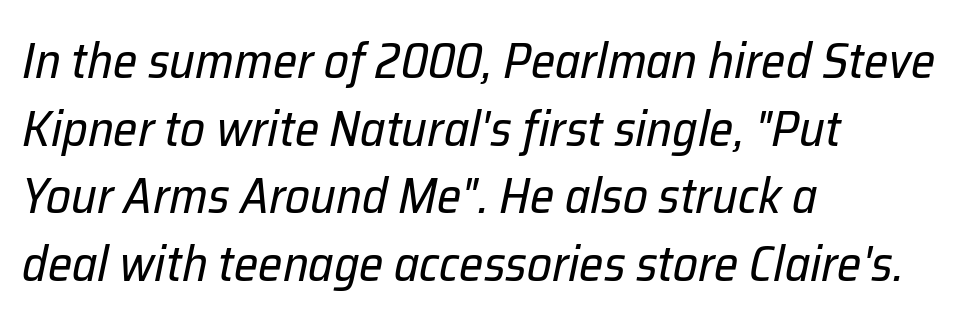
The image shows 49 px regular-weight type, italic (leaning right); set left-aligned, normal line spacing (1.38x), normal letter spacing, not underlined; low stroke contrast and a medium x-height.
